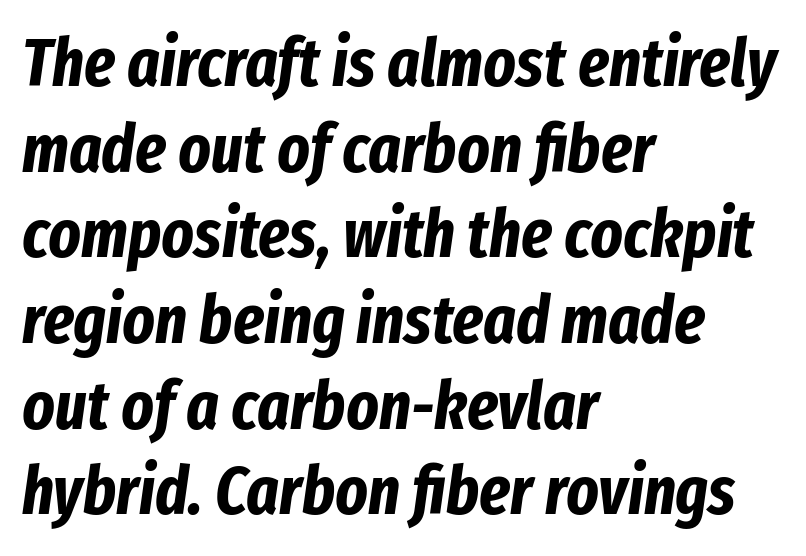
The image shows 68 px bold, condensed type, italic (leaning right); set left-aligned, normal line spacing (1.26x), normal letter spacing, not underlined; low stroke contrast and a medium x-height.
